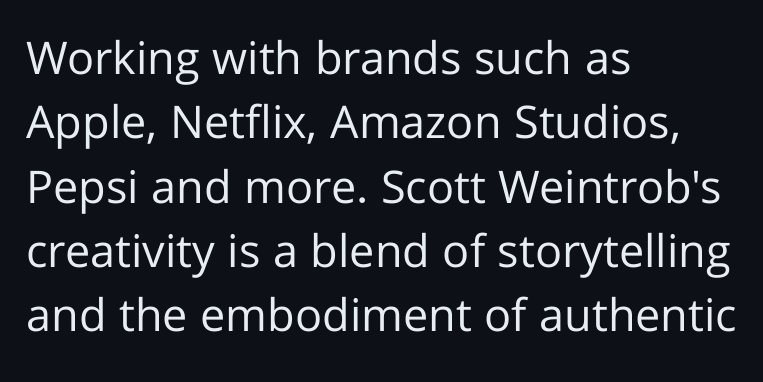
{"serif": "no", "italic": "no", "bold": "no", "weight": "regular", "width": "normal", "stroke_contrast": "low", "x_height": "medium", "monospaced": "no", "underline": "no", "align": "left", "line_spacing": "normal", "line_spacing_ratio": 1.43, "letter_spacing": "normal", "letter_spacing_em": 0.0, "glyph_px": 45}
